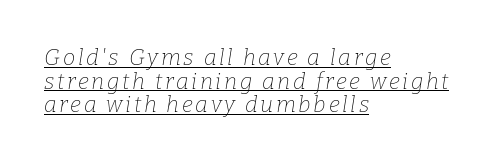
The font sits on the lighter half of the weight spectrum, regular included. When letters slant like this, we call the style italic. This is underlined copy, the kind a proofreader might mark for attention. Is the block centered? No — it sits flush against the left margin. What's the leading like? Squeezed, with rows nearly overlapping.
